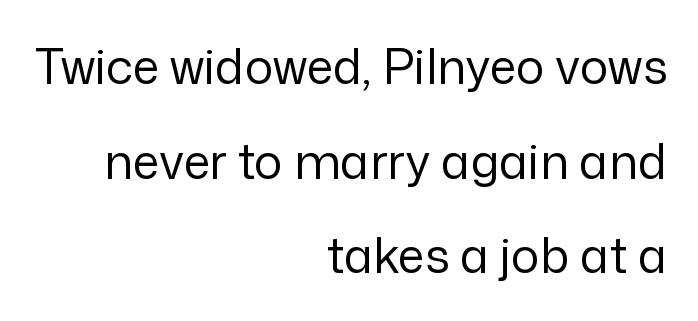
The image shows 48 px regular-weight sans-serif type, upright; set right-aligned, loose line spacing (1.97x), normal letter spacing, not underlined; low stroke contrast and a medium x-height.
